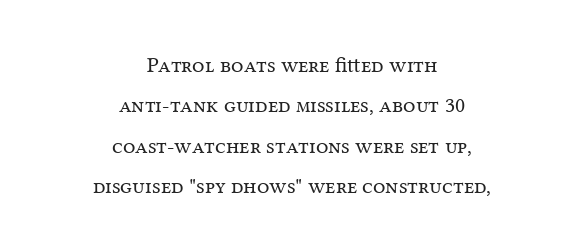
{"italic": "no", "bold": "no", "underline": "no", "align": "center", "line_spacing_ratio": 1.84, "letter_spacing": "normal", "letter_spacing_em": 0.0, "glyph_px": 22}
